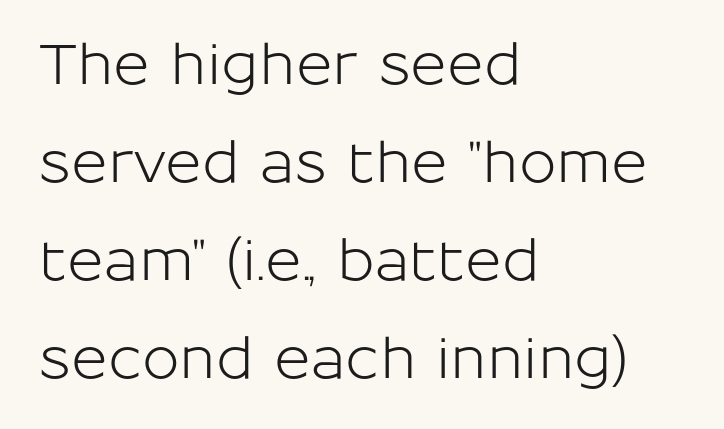
Q: Is the text italic (slanted)? A: No, it is upright.
Q: Is the typeface a serif or a sans-serif typeface? A: Sans-serif.
Q: Is the text underlined? A: No.
Q: How is the paragraph aligned? A: Left-aligned.
Q: Is the spacing between letters normal or unusually wide? A: Normal.
Q: Width (condensed, normal, or wide)? A: Normal.
Q: Stroke contrast? A: Low.
Q: x-height? A: Medium.
Q: Monospaced? A: No.
